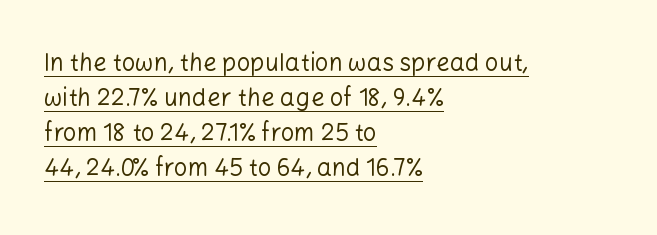
The image shows 24 px text type, upright; set left-aligned, normal line spacing (1.46x), normal letter spacing, underlined.
